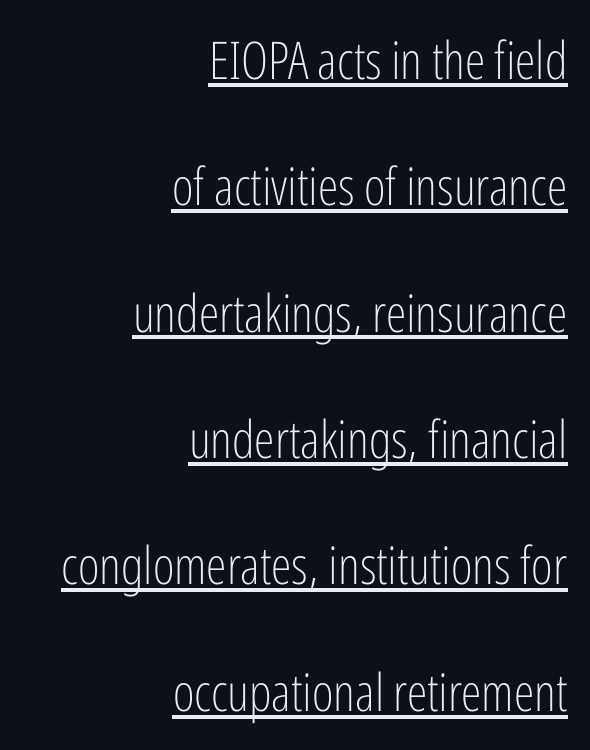
The image shows 52 px light, condensed sans-serif type, upright; set right-aligned, loose line spacing (2.43x), normal letter spacing, underlined; low stroke contrast and a medium x-height.
